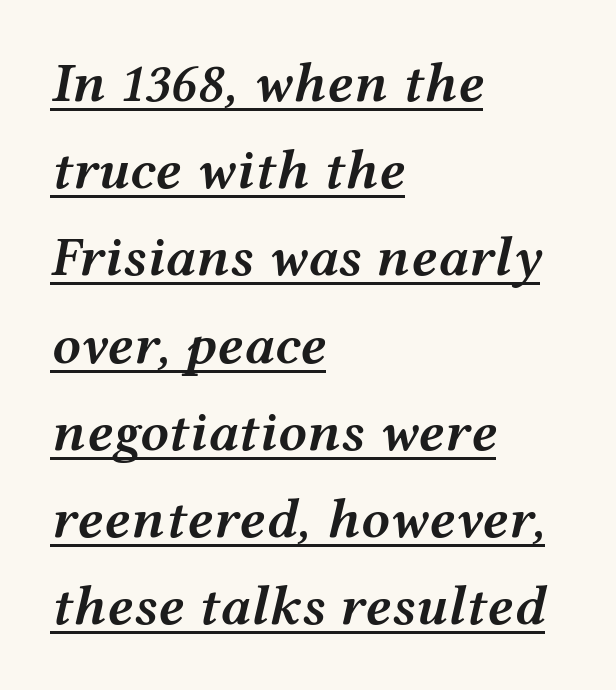
The image shows 57 px semibold, wide type, italic (leaning right); set left-aligned, normal line spacing (1.53x), normal letter spacing, underlined; medium stroke contrast and a medium x-height.
